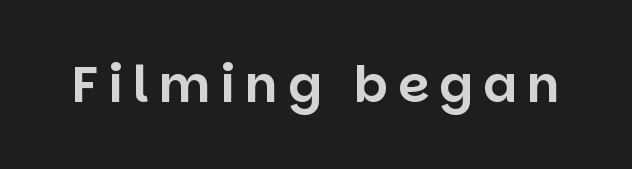
This sample has the flowing, uneven cadence of proportional lettering. The specimen omits any rule beneath the text block's lines. Honestly, the letter spacing is so wide it's the main thing you notice. The designer went with a sans here, leaving each stem footless. Ascenders rise straight up at ninety degrees.
